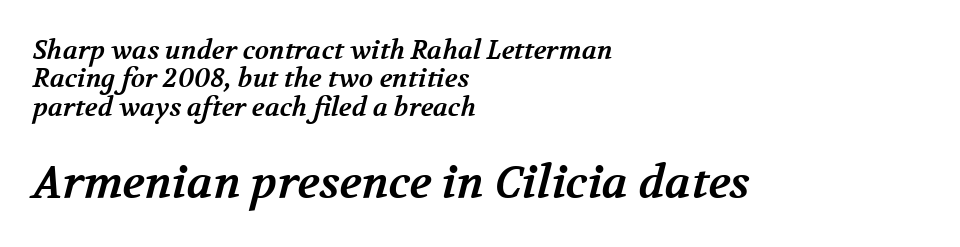
The image shows 45 px bold serif type; set left-aligned, tight line spacing (1.09x), normal letter spacing, not underlined; the second (bottom) block is 1.73x larger; medium stroke contrast and a medium x-height.
